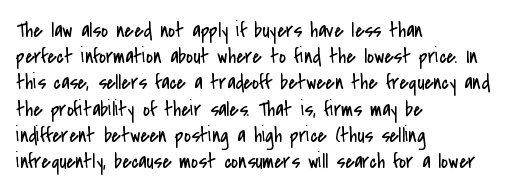
Does extra space separate the letters? No, they use regular spacing. Layout note: lines flush left. The area under the type is left untouched. This reads as an unemphasized weight, regular at the heaviest. This is roman type, the default non-slanted kind. Vertical spacing — default.
